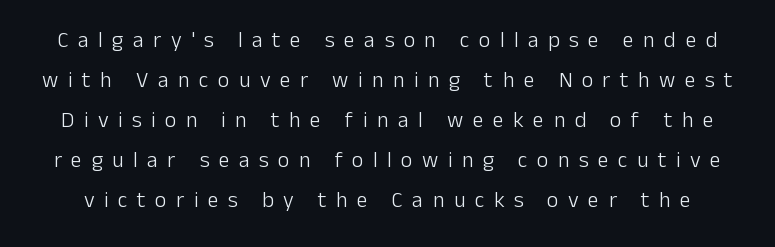
The strip under each line holds only bare page. The strokes are not fattened; the text isn't bold. The letters stand upright; this is a roman face. Short note: letters widely spaced.
